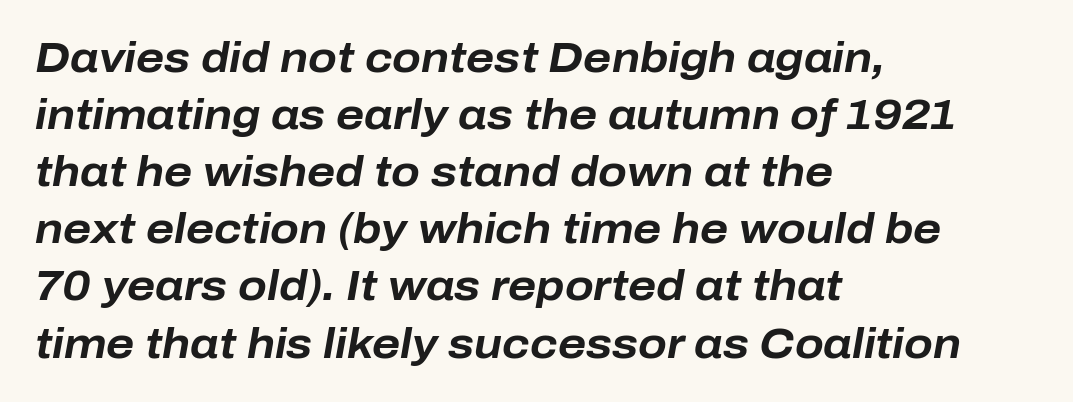
Q: Is the text bold? A: Yes.
Q: Is the text italic (slanted)? A: Yes, it leans right by about 10 degrees.
Q: Is the text underlined? A: No.
Q: How is the paragraph aligned? A: Left-aligned.
Q: Is the spacing between letters normal or unusually wide? A: Normal.
Q: Is the spacing between lines tight, normal or loose? A: Normal.
Q: Width (condensed, normal, or wide)? A: Normal.
Q: Stroke contrast? A: Low.
Q: x-height? A: Medium.
Q: Monospaced? A: No.
